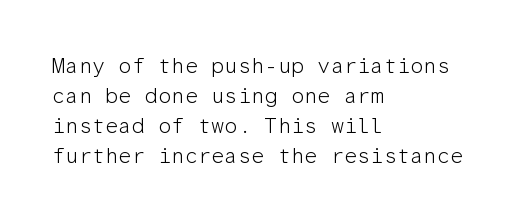
{"italic": "no", "bold": "no", "underline": "no", "align": "left", "line_spacing": "normal", "line_spacing_ratio": 1.43, "letter_spacing": "normal", "letter_spacing_em": 0.0, "glyph_px": 21}
